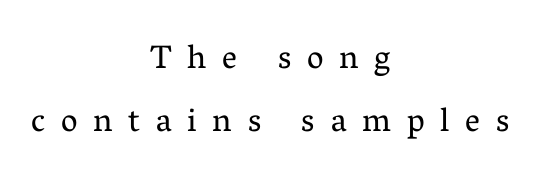
The image shows 33 px regular-weight serif type, upright; set centered, loose line spacing (1.9x), unusually wide letter spacing (+0.48 em), not underlined; medium stroke contrast and a medium x-height.
